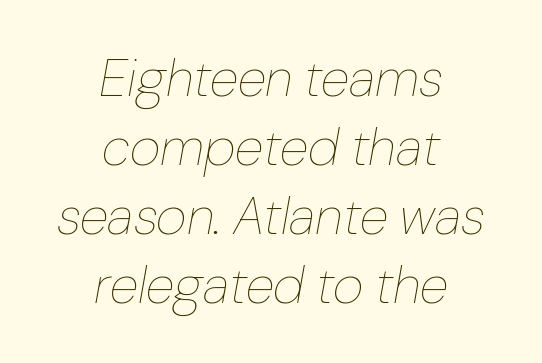
The image shows 53 px thin type, italic (leaning right); set centered, normal line spacing (1.3x), normal letter spacing, not underlined; low stroke contrast and a medium x-height.
